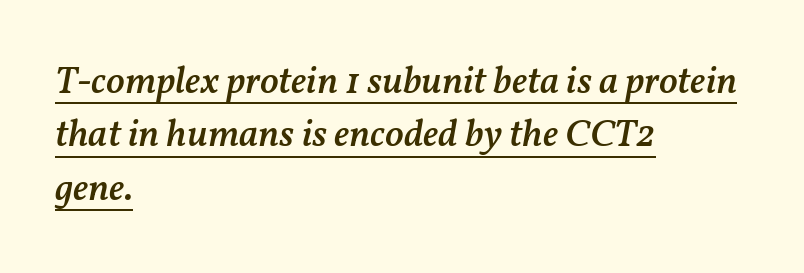
Q: Is the text bold? A: Semi-bold.
Q: Is the text italic (slanted)? A: Yes, it leans right by about 11 degrees.
Q: Is the text underlined? A: Yes.
Q: How is the paragraph aligned? A: Left-aligned.
Q: Is the spacing between letters normal or unusually wide? A: Normal.
Q: Is the spacing between lines tight, normal or loose? A: Normal.
Q: Width (condensed, normal, or wide)? A: Normal.
Q: Stroke contrast? A: Medium.
Q: x-height? A: Medium.
Q: Monospaced? A: No.
